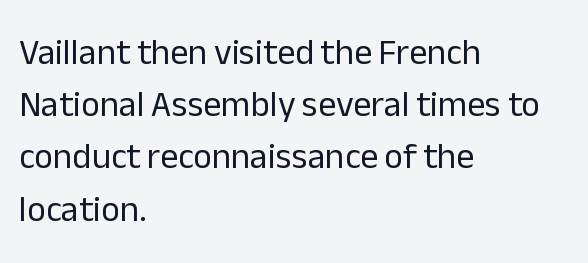
The image shows 36 px regular-weight sans-serif type, upright; set left-aligned, normal line spacing (1.45x), normal letter spacing, not underlined; low stroke contrast and a medium x-height.
